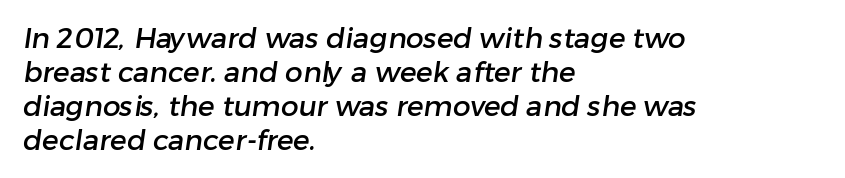
{"serif": "no", "width": "normal", "stroke_contrast": "low", "x_height": "medium", "monospaced": "no", "underline": "no", "align": "left", "line_spacing_ratio": 1.21, "letter_spacing": "normal", "letter_spacing_em": 0.0, "glyph_px": 28}
